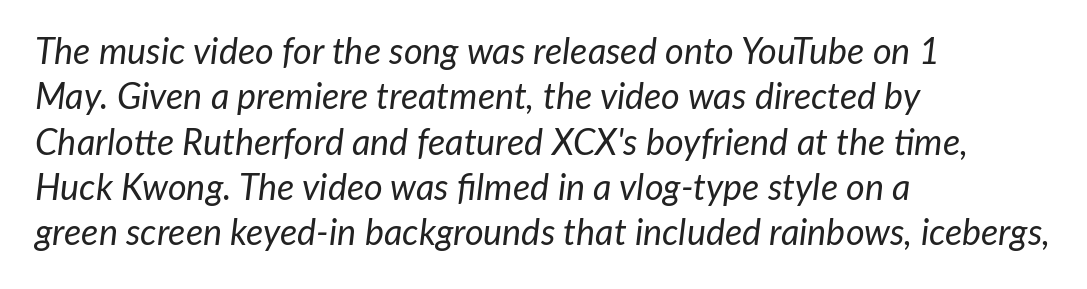
Nobody touched the tracking dial on this one. In CSS terms this would be text-align: left. Unmarked baselines from the first word to the last. One glance says typical: line gaps are just what's usual. The passage shown is typed in a proportional face where columns would drift.
